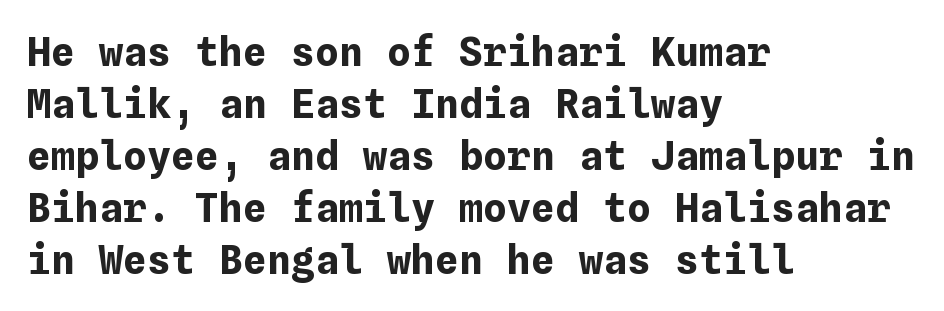
The image shows 40 px bold type, upright; set left-aligned, normal line spacing (1.3x), normal letter spacing, not underlined; low stroke contrast and a medium x-height.
